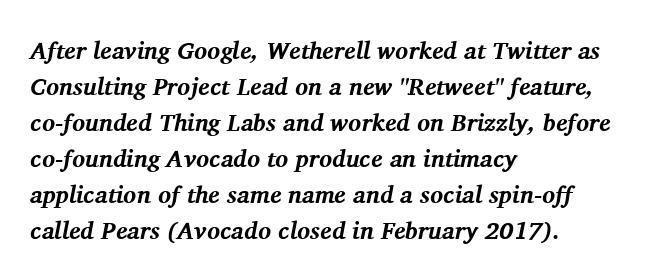
{"italic": "yes", "lean": "right", "slant_degrees": 11, "bold": "yes", "underline": "no", "align": "left", "line_spacing": "normal", "line_spacing_ratio": 1.5, "letter_spacing": "normal", "letter_spacing_em": 0.0, "glyph_px": 24}
